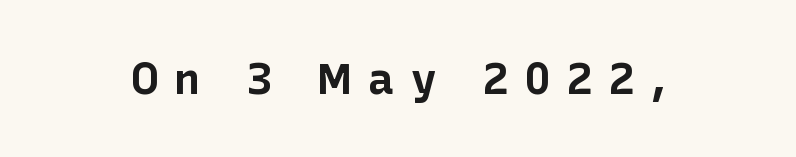
Type style note: lacks serifs. Every letter is thick-stroked: bold, no question. The space beneath each line is pristine and unruled. This is the regular roman posture of the typeface. The letters advance in unequal steps, a hallmark of proportional type.
